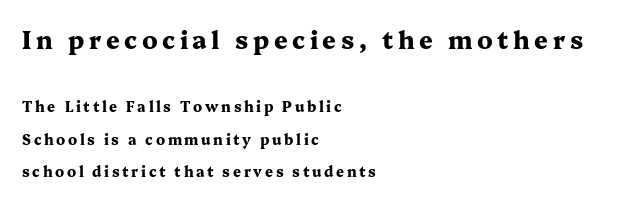
Q: Is the text bold? A: Yes.
Q: Is the text italic (slanted)? A: No, it is upright.
Q: Is the text underlined? A: No.
Q: How is the paragraph aligned? A: Left-aligned.
Q: Is the spacing between lines tight, normal or loose? A: Loose.
Q: Which block of text is set in a larger size, the first (top) or the second (bottom)? A: The first (top) one.
